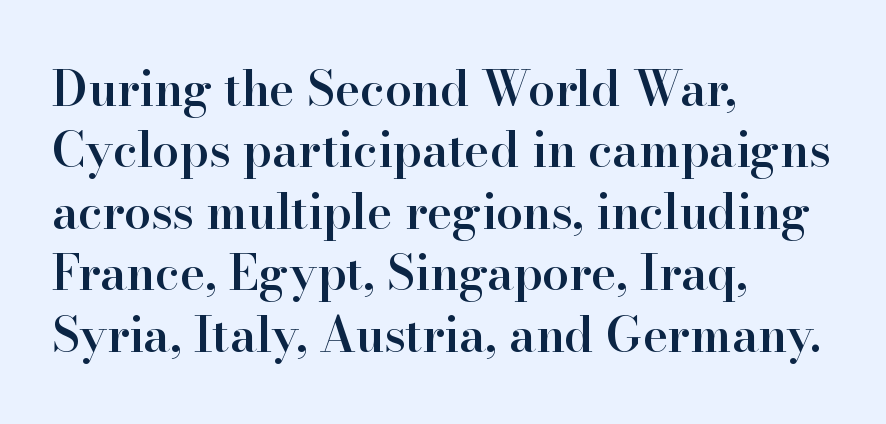
Q: Is the text bold? A: Semi-bold.
Q: Is the text italic (slanted)? A: No, it is upright.
Q: Is the typeface a serif or a sans-serif typeface? A: Serif.
Q: Is the text underlined? A: No.
Q: How is the paragraph aligned? A: Left-aligned.
Q: Is the spacing between letters normal or unusually wide? A: Normal.
Q: Is the spacing between lines tight, normal or loose? A: Normal.
Q: Width (condensed, normal, or wide)? A: Normal.
Q: Stroke contrast? A: High.
Q: x-height? A: Small.
Q: Monospaced? A: No.
